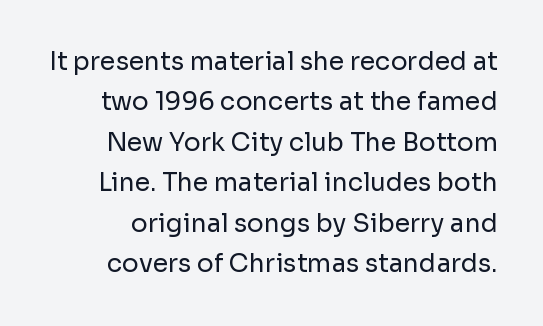
{"italic": "no", "bold": "no", "underline": "no", "line_spacing": "normal", "line_spacing_ratio": 1.62, "letter_spacing": "normal", "letter_spacing_em": 0.0, "glyph_px": 25}
